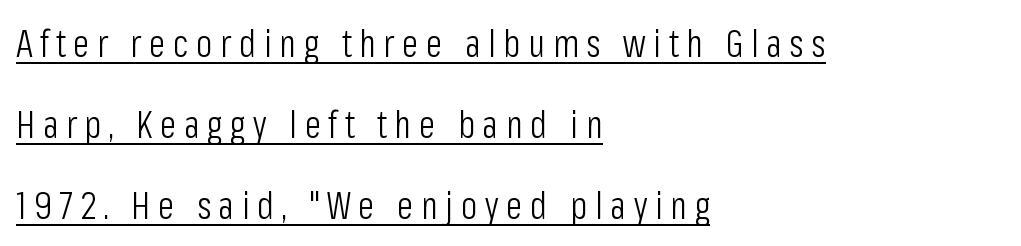
The image shows 38 px light, condensed sans-serif type, upright; set left-aligned, loose line spacing (2.13x), unusually wide letter spacing (+0.2 em), underlined; low stroke contrast and a medium x-height.
